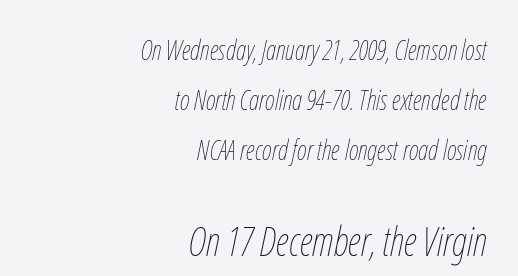
Q: Is the text bold? A: No.
Q: Is the text italic (slanted)? A: Yes, it leans right by about 12 degrees.
Q: Is the text underlined? A: No.
Q: How is the paragraph aligned? A: Right-aligned.
Q: Is the spacing between letters normal or unusually wide? A: Normal.
Q: Which block of text is set in a larger size, the first (top) or the second (bottom)? A: The second (bottom) one.
Q: Width (condensed, normal, or wide)? A: Condensed.
Q: Stroke contrast? A: Low.
Q: x-height? A: Medium.
Q: Monospaced? A: No.
